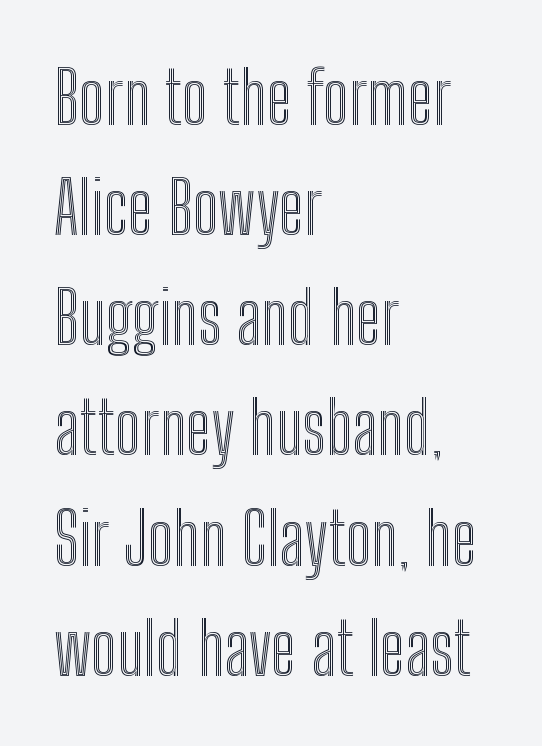
{"italic": "no", "width": "condensed", "x_height": "medium", "monospaced": "no", "underline": "no", "align": "left", "line_spacing": "normal", "line_spacing_ratio": 1.53, "letter_spacing": "normal", "letter_spacing_em": 0.0, "glyph_px": 72}
